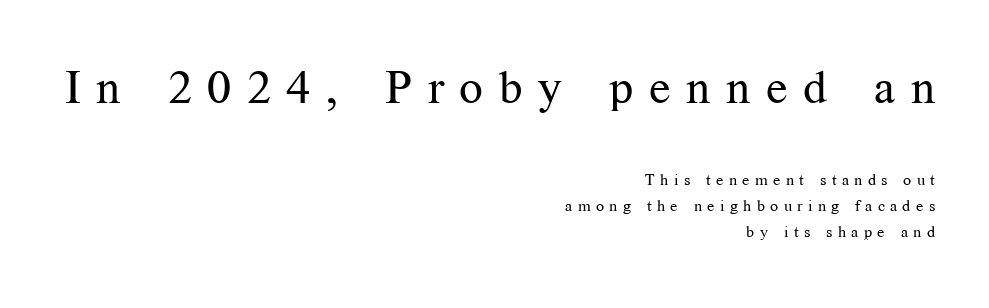
The image shows 47 px regular-weight serif type, upright; set right-aligned, normal line spacing (1.62x), unusually wide letter spacing (+0.33 em), not underlined; the first (top) block is 2.94x larger; medium stroke contrast and a medium x-height.
